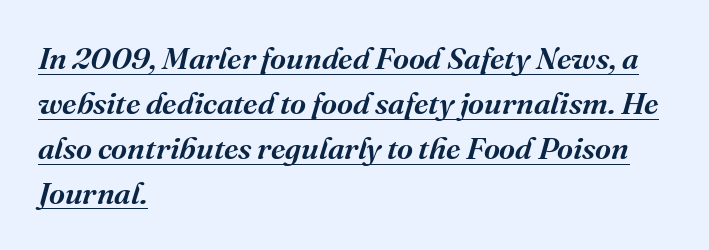
{"serif": "yes", "italic": "yes", "lean": "right", "slant_degrees": 16, "width": "normal", "stroke_contrast": "medium", "x_height": "medium", "monospaced": "no", "underline": "yes", "align": "left", "line_spacing": "normal", "line_spacing_ratio": 1.45, "letter_spacing": "normal", "letter_spacing_em": 0.0, "glyph_px": 31}
